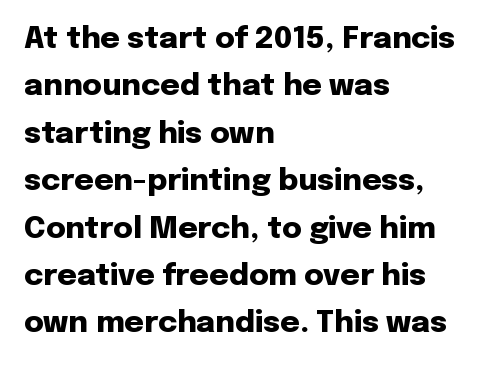
The rendering shows plain stroke endings on the letterforms — a sans-serif design. These lines keep a tight, regular rhythm from letter to letter. Each letter keeps its own natural width here, so spacing adapts to shape. What weight is shown? A full bold with thick strokes. Upright lettering throughout. Descenders hang freely into open space.
